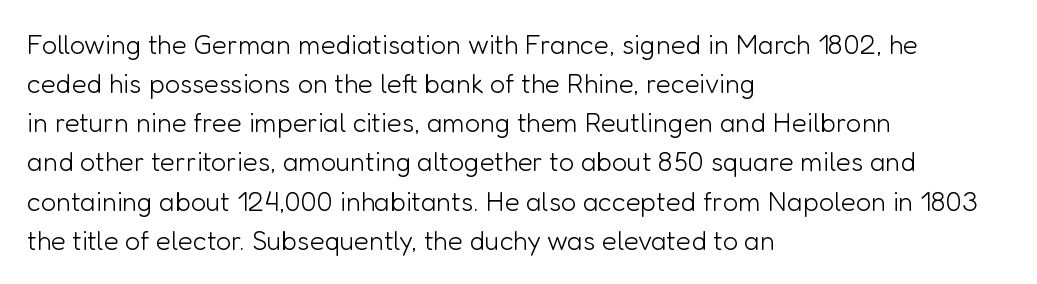
The image shows 27 px text type, upright; set left-aligned, normal line spacing (1.45x), normal letter spacing, not underlined.
